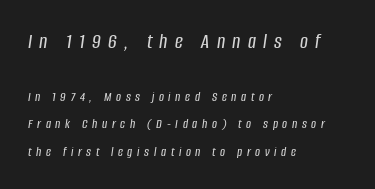
Between one letter and the next there's a generous, obvious gap. The words here are not underlined. The lines are quadded left. This is oblique type, the kind used for emphasis or titles. Size hierarchy here favors the leading block over the trailing one. Compared with typical paragraphs, the rows here are farther apart.
